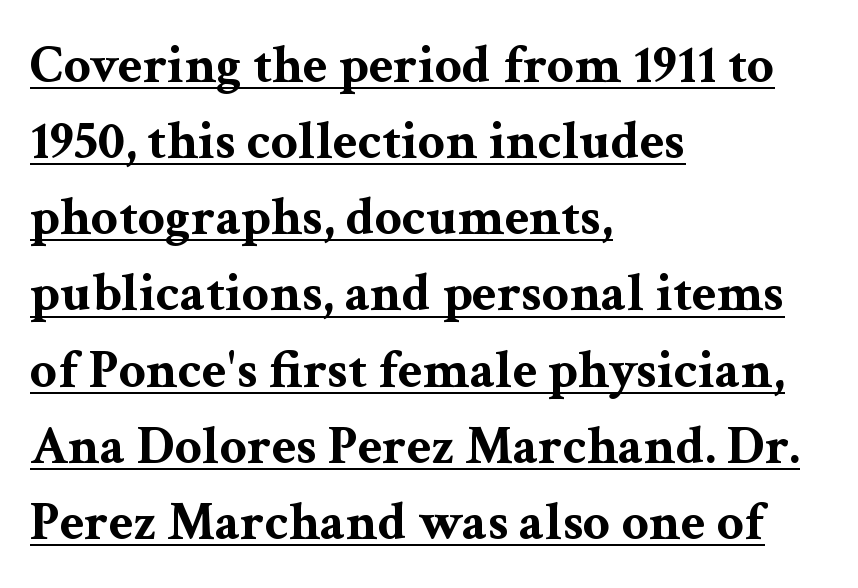
{"serif": "yes", "italic": "no", "bold": "yes", "weight": "bold", "width": "wide", "stroke_contrast": "medium", "x_height": "medium", "monospaced": "no", "underline": "yes", "align": "left", "line_spacing": "normal", "line_spacing_ratio": 1.41, "letter_spacing": "normal", "letter_spacing_em": 0.0, "glyph_px": 54}
